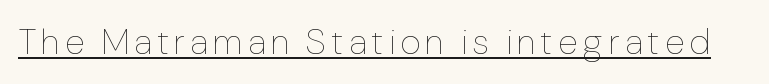
Rendered with straight, roman letterforms. This is not heavy type; no bold has been used. This sample has the flowing, uneven cadence of proportional lettering. Like a heading marked for emphasis, these lines bear an underscore.
